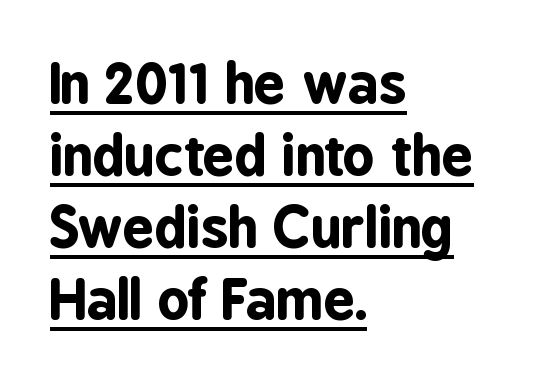
The image shows 55 px bold, condensed sans-serif type, upright; set left-aligned, normal line spacing (1.31x), normal letter spacing, underlined; low stroke contrast and a medium x-height.
